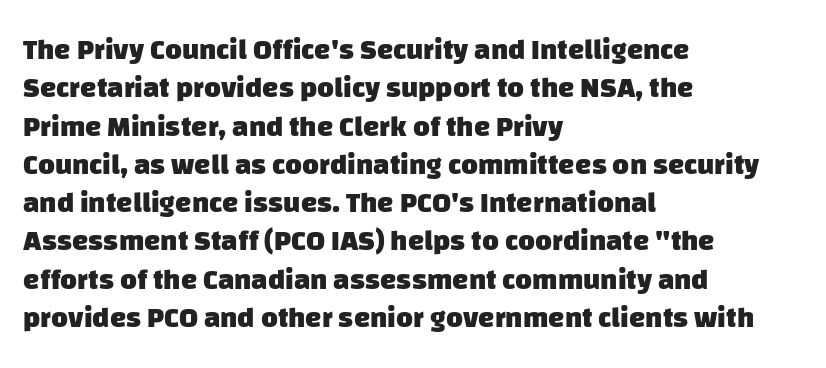
The image shows 29 px heavy sans-serif type; set left-aligned, normal line spacing (1.32x), normal letter spacing, not underlined; low stroke contrast and a large x-height.
